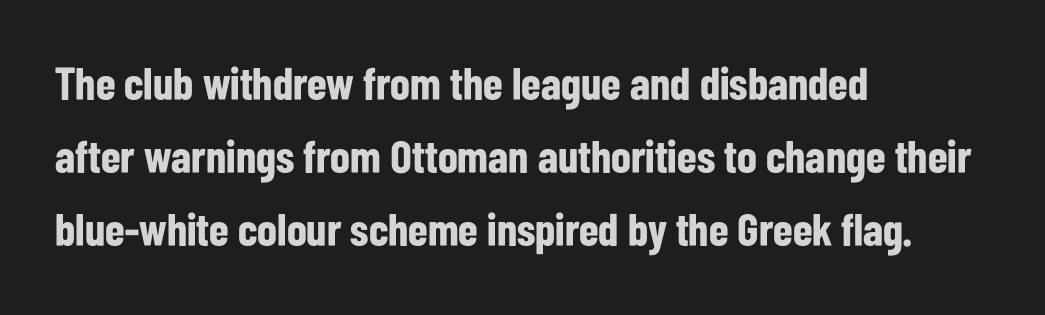
Every row of glyphs begins at an identical x-position on the left. Is this a sans? Yes — the strokes have no serifs. You could not count columns in this text — the font is proportionally spaced. In terms of leading, this rendering sits right in the middle. The type is set solid horizontally, with unmodified tracking. Ascenders rise straight up at ninety degrees.
